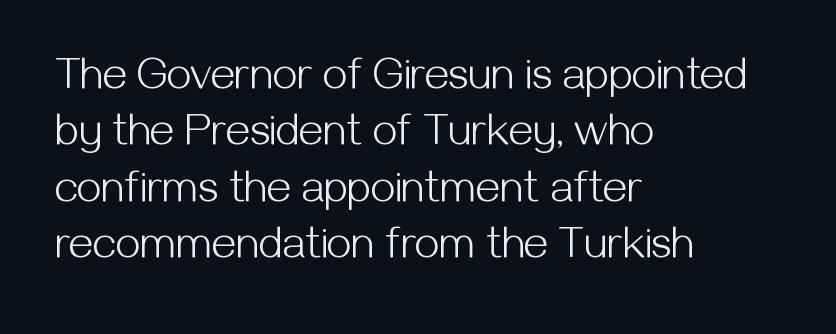
The image shows 44 px light sans-serif type, upright; set left-aligned, normal line spacing (1.28x), normal letter spacing, not underlined; medium stroke contrast and a medium x-height.
